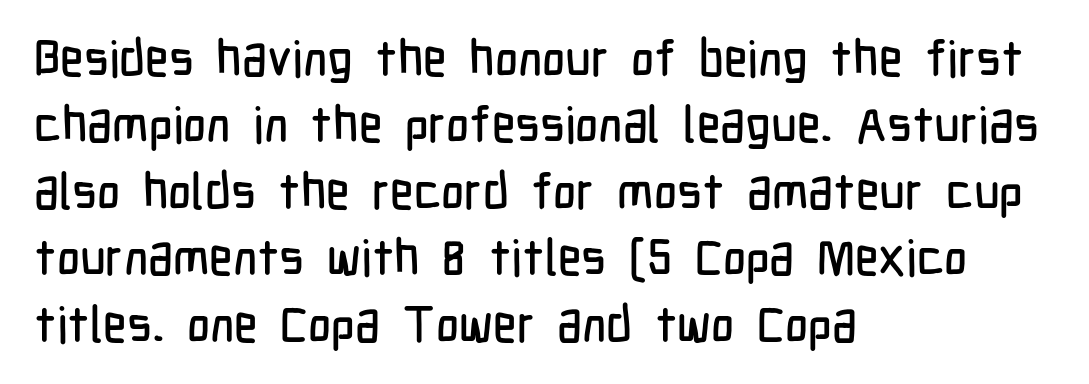
Each word holds together tightly as a unit, with standard inter-letter gaps. A clean baseline with only descenders dipping below it. The rendering uses a moderate line-height, typical for paragraphs. Is this a fixed-width face? No — the glyphs have proportional, varying widths.
